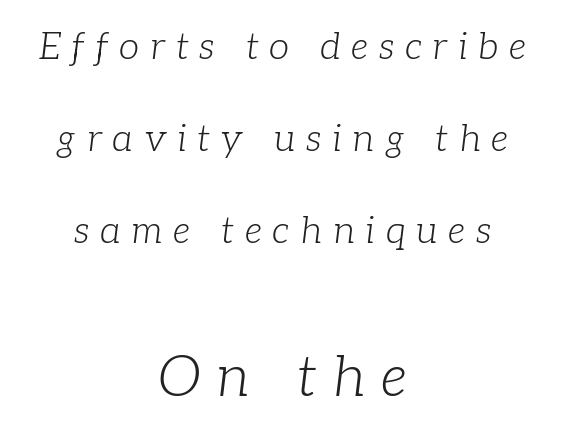
{"serif": "yes", "italic": "yes", "lean": "right", "slant_degrees": 7, "bold": "no", "weight": "light", "width": "normal", "stroke_contrast": "low", "x_height": "medium", "monospaced": "no", "underline": "no", "align": "center", "line_spacing": "loose", "line_spacing_ratio": 2.48, "letter_spacing": "wide", "letter_spacing_em": 0.29, "larger_block": "second", "size_ratio": 1.51, "glyph_px": 56}
